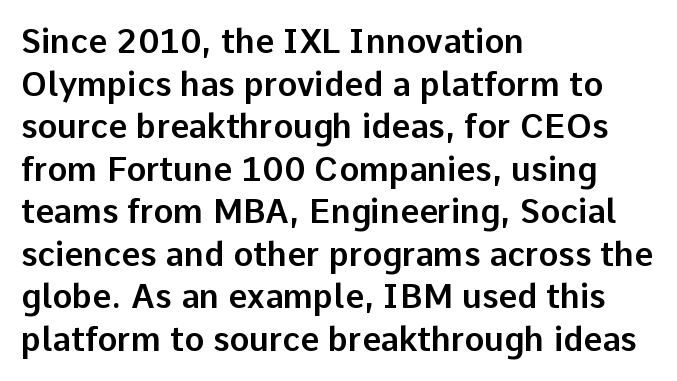
A typesetter would mark this as roman, not italic. Here the glyphs are tracked normally, forming tight word shapes. Each letter's strokes conclude bluntly, with no projecting serifs. The space between consecutive lines is moderate. A student would call this left alignment; a typographer would say flush left, rag right.
